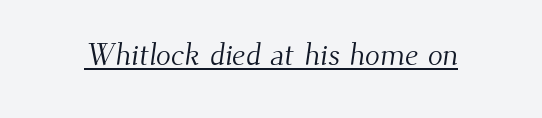
{"serif": "yes", "bold": "no", "weight": "light", "width": "normal", "stroke_contrast": "medium", "x_height": "small", "monospaced": "no", "underline": "yes", "letter_spacing": "normal", "letter_spacing_em": 0.0, "glyph_px": 31}
